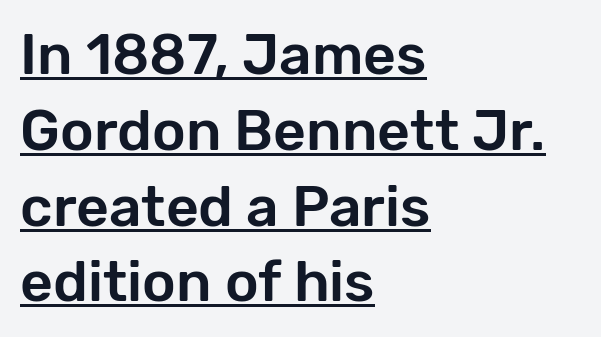
The image shows 57 px sans-serif type, upright; set left-aligned, normal line spacing (1.33x), normal letter spacing, underlined; low stroke contrast and a medium x-height.
